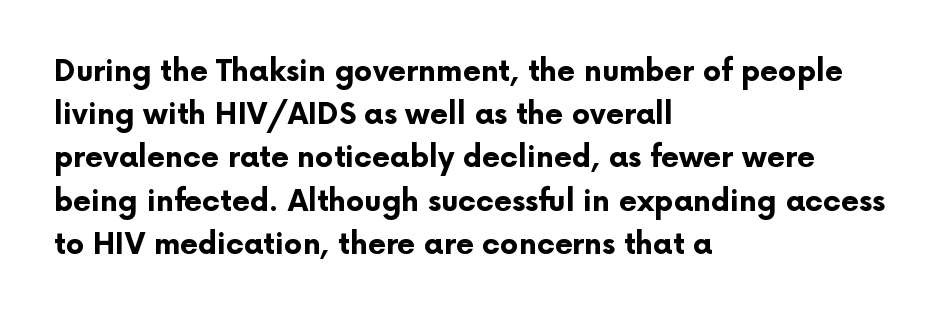
A bare baseline throughout the passage. A typesetter would mark this as roman, not italic. Note the varied advance widths — an 'i' is clearly narrower than an 'm'. Successive baselines arrive at the customary interval. The rendering shows plain stroke endings on the letterforms — a sans-serif design.
